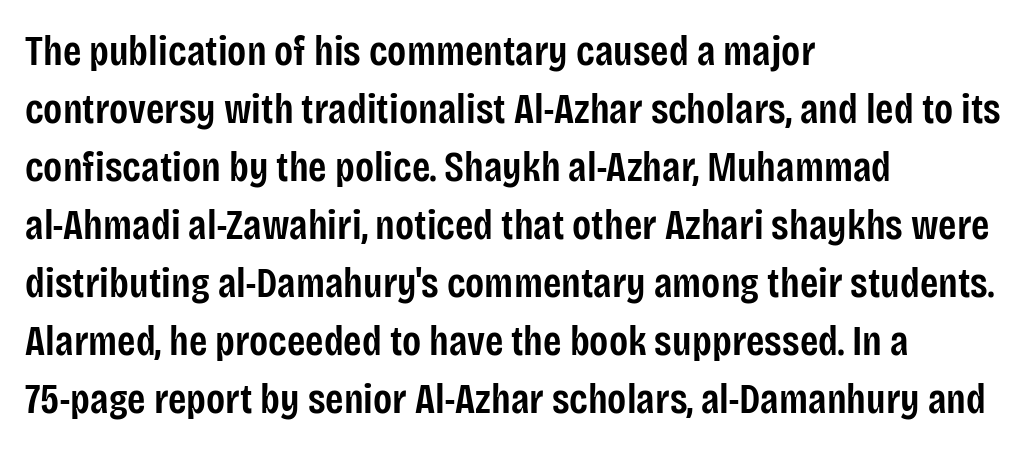
Here the designer chose a conventional face with non-uniform glyph widths. Ordinary non-slanted type is in use. Observe the ordinary spacing: letters are neighbours, not strangers. On the weight axis this lands at semibold, roughly 600. The line-height multiplier appears to be the usual default.
